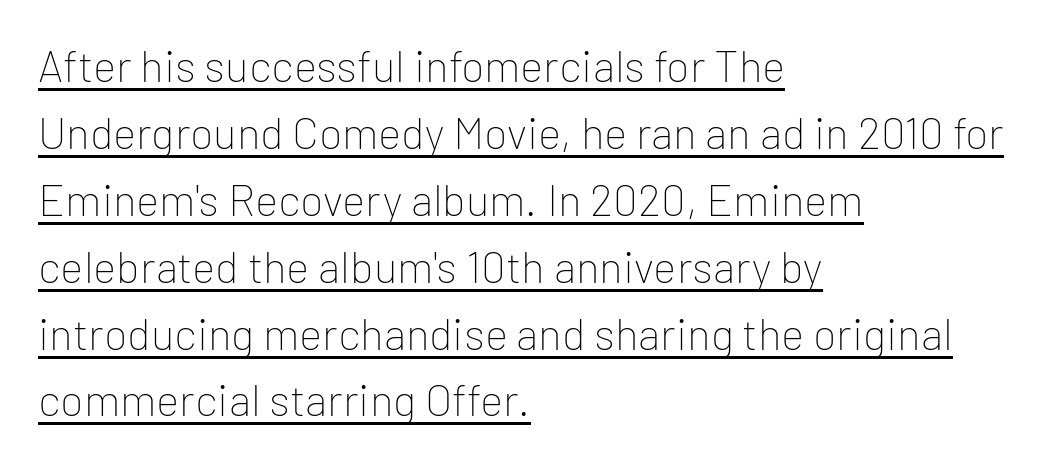
Q: Is the text bold? A: No.
Q: Is the text italic (slanted)? A: No, it is upright.
Q: Is the typeface a serif or a sans-serif typeface? A: Sans-serif.
Q: Is the text underlined? A: Yes.
Q: How is the paragraph aligned? A: Left-aligned.
Q: Is the spacing between letters normal or unusually wide? A: Normal.
Q: Is the spacing between lines tight, normal or loose? A: Normal.
Q: Width (condensed, normal, or wide)? A: Normal.
Q: Stroke contrast? A: Low.
Q: x-height? A: Medium.
Q: Monospaced? A: No.
